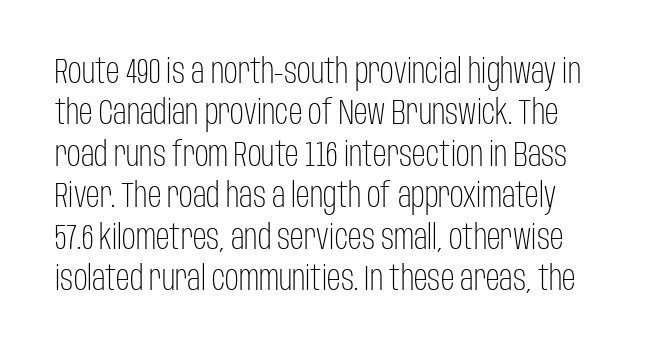
{"serif": "no", "italic": "no", "bold": "no", "weight": "light", "width": "condensed", "stroke_contrast": "low", "x_height": "large", "monospaced": "no", "underline": "no", "line_spacing_ratio": 1.22, "letter_spacing": "normal", "letter_spacing_em": 0.0, "glyph_px": 34}
